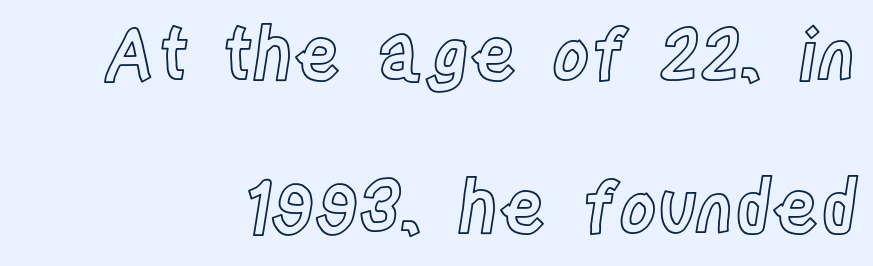
The image shows 72 px condensed type; set right-aligned, loose line spacing (2.12x), normal letter spacing, not underlined; a large x-height.
